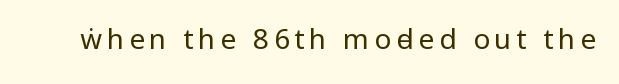
Q: Is the text bold? A: No.
Q: Is the text italic (slanted)? A: No, it is upright.
Q: Is the typeface a serif or a sans-serif typeface? A: Sans-serif.
Q: Is the text underlined? A: No.
Q: Width (condensed, normal, or wide)? A: Condensed.
Q: Stroke contrast? A: Low.
Q: x-height? A: Large.
Q: Monospaced? A: No.
